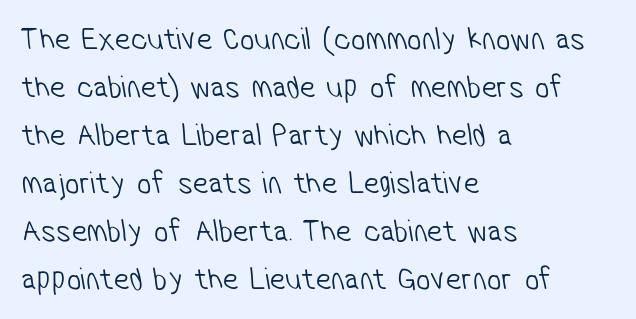
{"serif": "no", "bold": "no", "weight": "light", "width": "condensed", "stroke_contrast": "low", "x_height": "medium", "monospaced": "no", "underline": "no", "align": "left", "line_spacing": "normal", "line_spacing_ratio": 1.5, "letter_spacing": "normal", "letter_spacing_em": 0.0, "glyph_px": 32}
